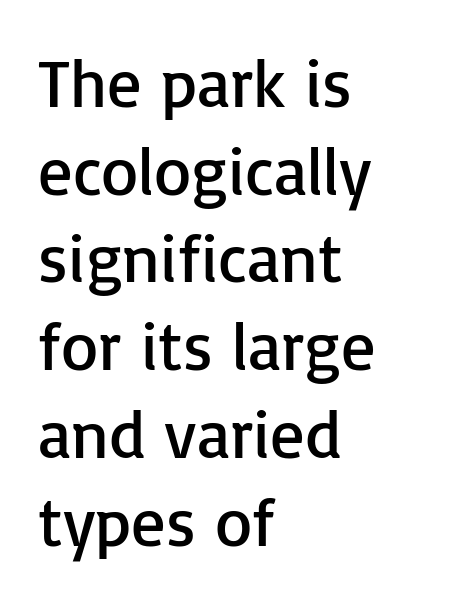
The image shows 68 px regular-weight sans-serif type, upright; set left-aligned, normal line spacing (1.29x), normal letter spacing, not underlined; low stroke contrast and a medium x-height.
